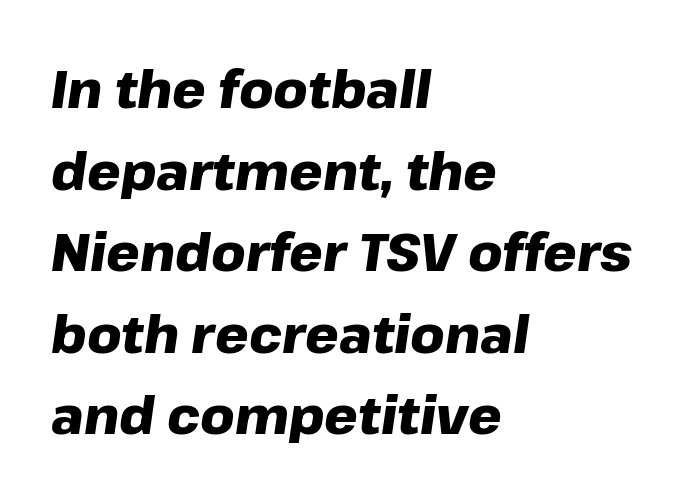
{"italic": "yes", "lean": "right", "slant_degrees": 8, "bold": "yes", "weight": "heavy", "width": "normal", "stroke_contrast": "low", "x_height": "medium", "monospaced": "no", "underline": "no", "align": "left", "line_spacing": "normal", "line_spacing_ratio": 1.54, "letter_spacing": "normal", "letter_spacing_em": 0.0, "glyph_px": 53}
